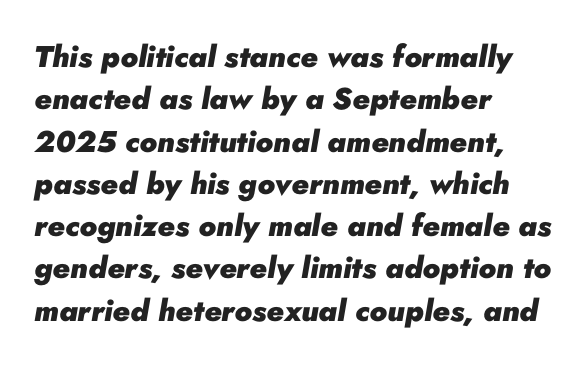
The letters advance in unequal steps, a hallmark of proportional type. Stroke thickness is high; the sample reads as a true bold. Compared with typical body copy, the letter spacing here is the same. Every row of glyphs begins at an identical x-position on the left.
